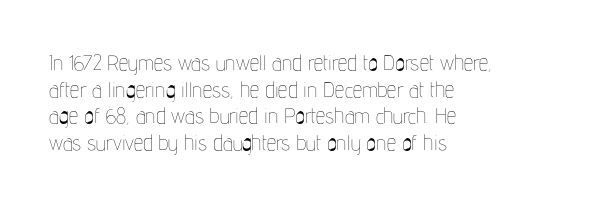
The image shows 21 px text type, upright; set left-aligned, normal line spacing (1.27x), normal letter spacing, not underlined.
